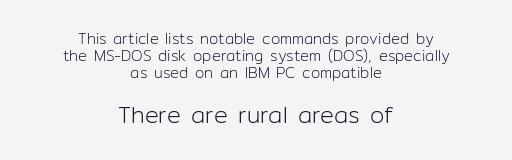
The image shows 23 px text type, upright; set centered, tight line spacing (1.15x), normal letter spacing, not underlined; the second (bottom) block is 1.53x larger.
